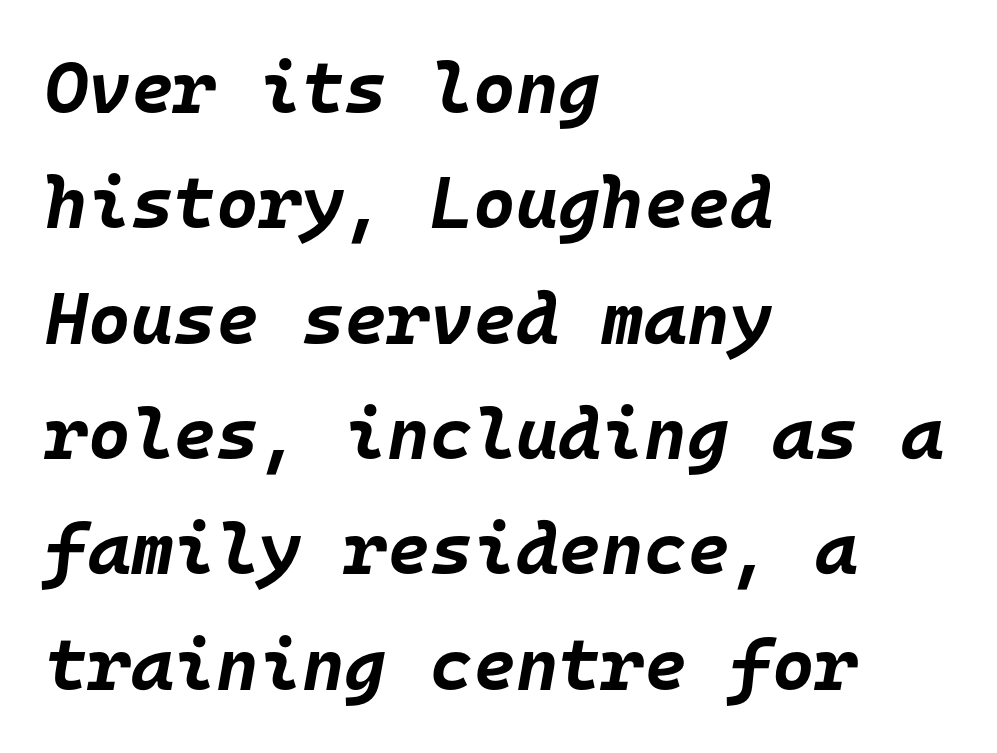
The rendering anchors every line to the left-hand side. The font's italic variant was chosen for this text. Caption: standard tracking, unaltered. These words are printed bold, with thick strokes throughout.
